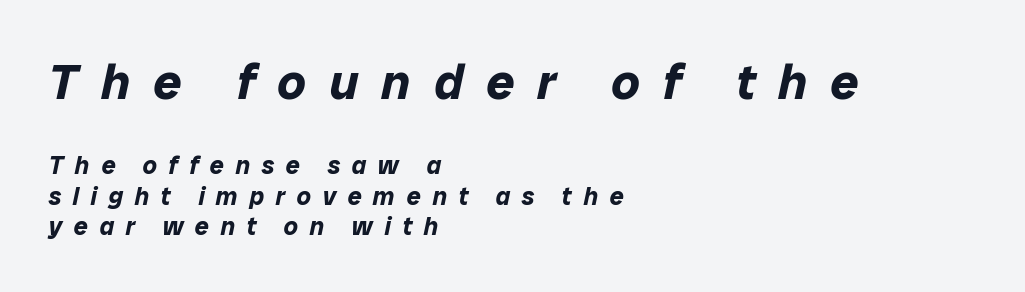
There is plenty of visible air inserted between adjacent glyphs. Where is the straight margin? On the left. The passage shown is not underscored anywhere. When letters slant like this, we call the style italic. These lines are rendered in a variable-pitch font.
